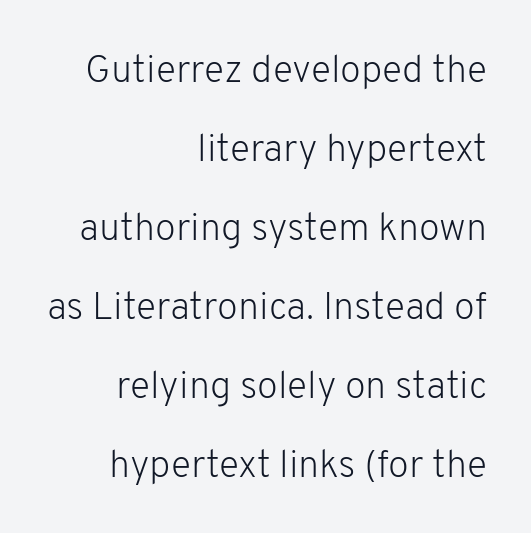
The image shows 38 px light sans-serif type, upright; set right-aligned, loose line spacing (2.08x), normal letter spacing, not underlined; low stroke contrast and a medium x-height.
